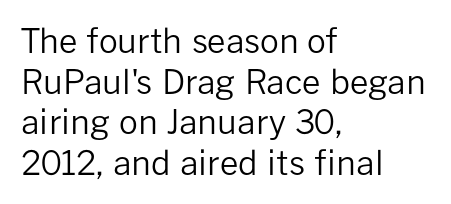
Every stem runs plumb, perpendicular to the baseline. Beneath every word, the page is bare. The weight would be labelled regular, book, light, or lighter still. The passage shown is typed in a proportional face where columns would drift. Stroke terminals: plain, sans-serif. Letter spacing: default.
